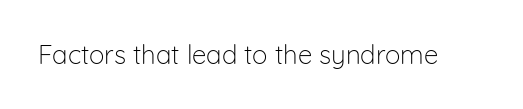
A roman cut, with each character standing at attention. Decoration check: the copy has no underline. The gaps between neighbouring characters are ordinary and unremarkable. Bold? No — there's no thickening of the strokes.
